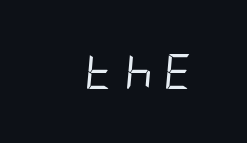
Q: Is the text bold? A: No.
Q: Is the text italic (slanted)? A: Yes, it leans right by about 5 degrees.
Q: Is the text underlined? A: No.
Q: Is the spacing between letters normal or unusually wide? A: Unusually wide.
Q: Width (condensed, normal, or wide)? A: Condensed.
Q: Stroke contrast? A: Low.
Q: x-height? A: Large.
